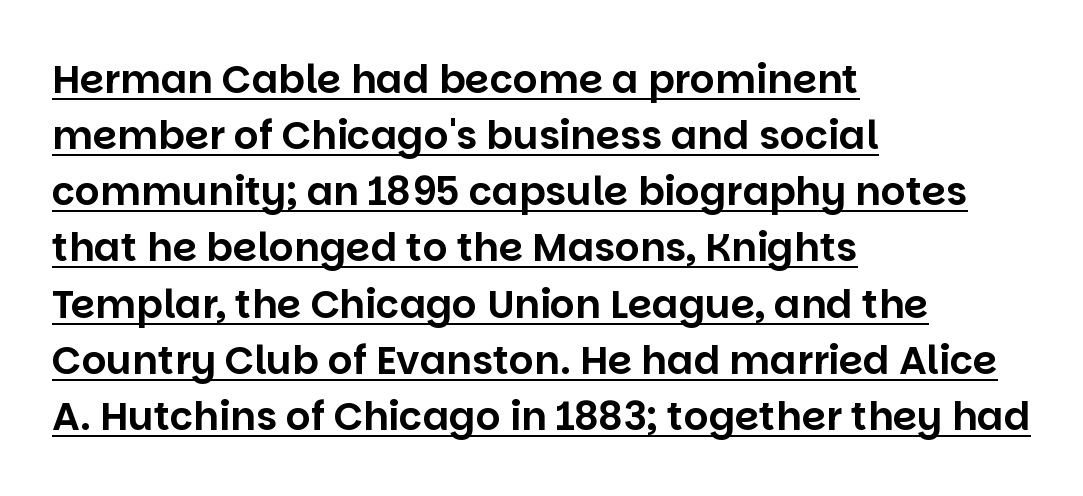
Q: Is the text italic (slanted)? A: No, it is upright.
Q: Is the typeface a serif or a sans-serif typeface? A: Sans-serif.
Q: Is the text underlined? A: Yes.
Q: How is the paragraph aligned? A: Left-aligned.
Q: Is the spacing between letters normal or unusually wide? A: Normal.
Q: Is the spacing between lines tight, normal or loose? A: Normal.
Q: Width (condensed, normal, or wide)? A: Normal.
Q: Stroke contrast? A: Low.
Q: x-height? A: Large.
Q: Monospaced? A: No.
